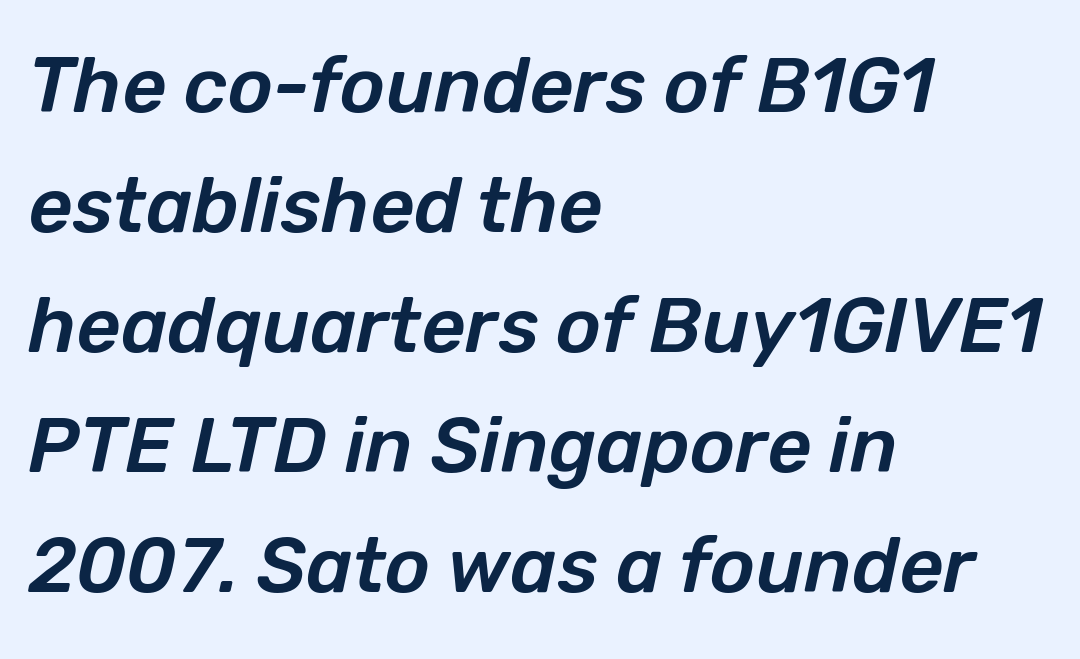
Q: Is the text italic (slanted)? A: Yes, it leans right by about 12 degrees.
Q: Is the text underlined? A: No.
Q: How is the paragraph aligned? A: Left-aligned.
Q: Is the spacing between letters normal or unusually wide? A: Normal.
Q: Is the spacing between lines tight, normal or loose? A: Normal.
Q: Width (condensed, normal, or wide)? A: Normal.
Q: Stroke contrast? A: Low.
Q: x-height? A: Medium.
Q: Monospaced? A: No.
